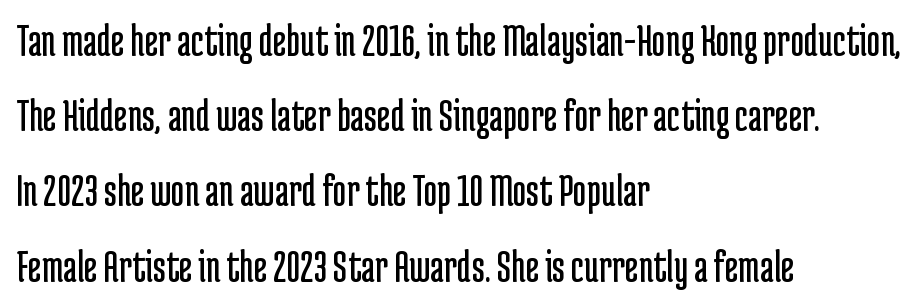
{"serif": "no", "italic": "no", "bold": "no", "weight": "regular", "width": "condensed", "stroke_contrast": "low", "x_height": "medium", "monospaced": "no", "underline": "no", "align": "left", "line_spacing": "normal", "line_spacing_ratio": 1.6, "letter_spacing": "normal", "letter_spacing_em": 0.0, "glyph_px": 47}
